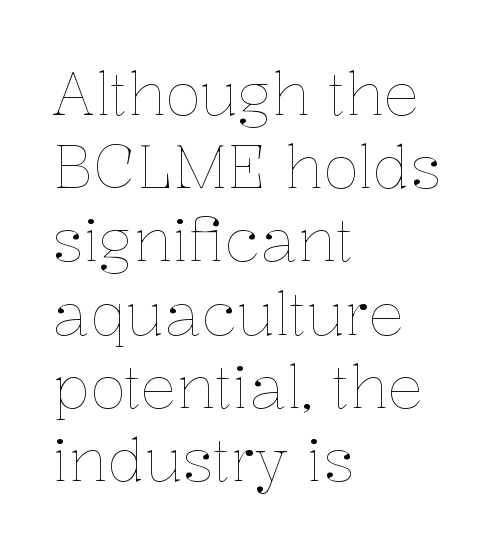
{"italic": "no", "bold": "no", "weight": "thin", "width": "normal", "stroke_contrast": "low", "x_height": "medium", "monospaced": "no", "underline": "no", "align": "left", "line_spacing_ratio": 1.22, "letter_spacing": "normal", "letter_spacing_em": 0.0, "glyph_px": 60}
